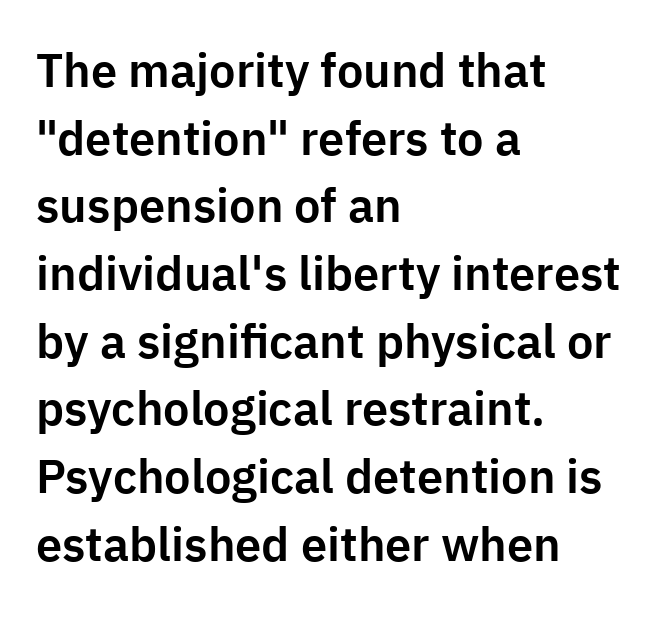
Q: Is the text italic (slanted)? A: No, it is upright.
Q: Is the typeface a serif or a sans-serif typeface? A: Sans-serif.
Q: Is the text underlined? A: No.
Q: How is the paragraph aligned? A: Left-aligned.
Q: Is the spacing between letters normal or unusually wide? A: Normal.
Q: Is the spacing between lines tight, normal or loose? A: Normal.
Q: Width (condensed, normal, or wide)? A: Normal.
Q: Stroke contrast? A: Low.
Q: x-height? A: Medium.
Q: Monospaced? A: No.
